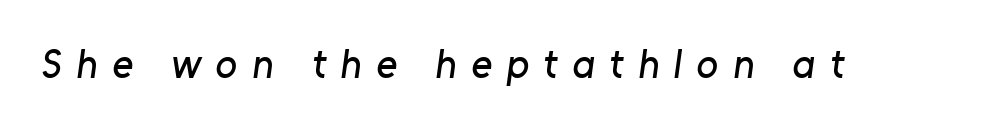
These lines have a slow, spaced-out rhythm from letter to letter. Type style note: lacks serifs. Character widths vary here, with narrow letters taking less room than wide ones. Descenders hang freely into open space.
